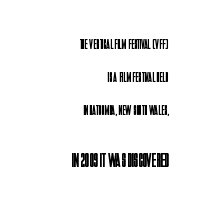
The image shows 20 px text type, upright; set right-aligned, loose line spacing (2.34x), normal letter spacing, not underlined; the second (bottom) block is 1.43x larger.
